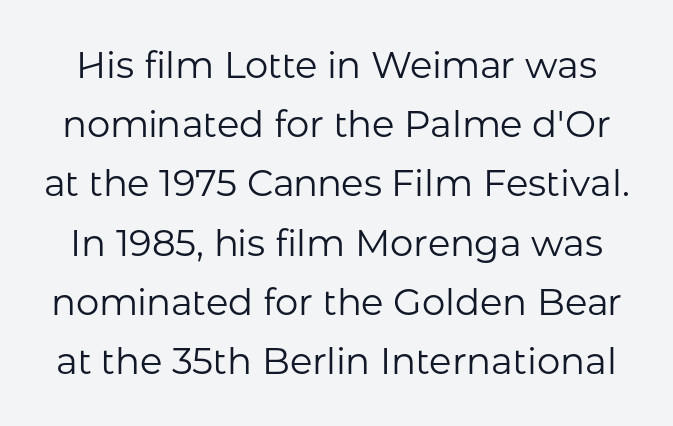
{"serif": "no", "italic": "no", "bold": "no", "weight": "regular", "width": "normal", "stroke_contrast": "low", "x_height": "medium", "monospaced": "no", "underline": "no", "line_spacing": "normal", "line_spacing_ratio": 1.6, "letter_spacing": "normal", "letter_spacing_em": 0.0, "glyph_px": 37}
